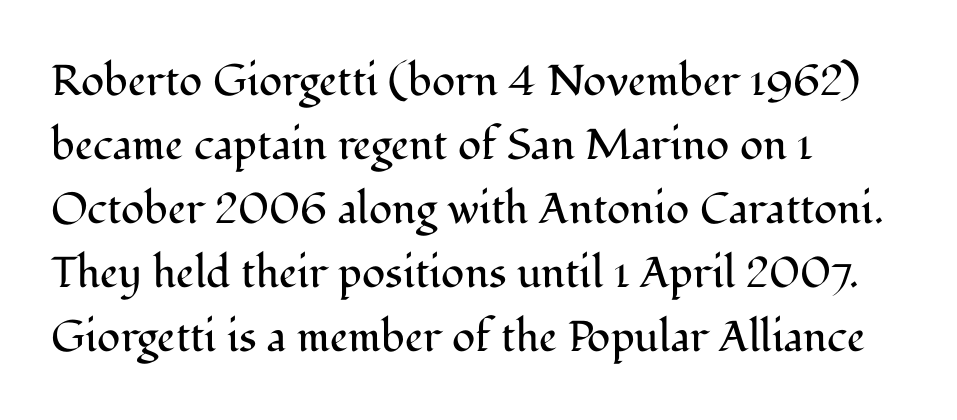
{"serif": "yes", "italic": "no", "bold": "no", "weight": "regular", "width": "normal", "stroke_contrast": "medium", "x_height": "medium", "monospaced": "no", "underline": "no", "align": "left", "line_spacing": "normal", "line_spacing_ratio": 1.49, "letter_spacing": "normal", "letter_spacing_em": 0.0, "glyph_px": 43}
